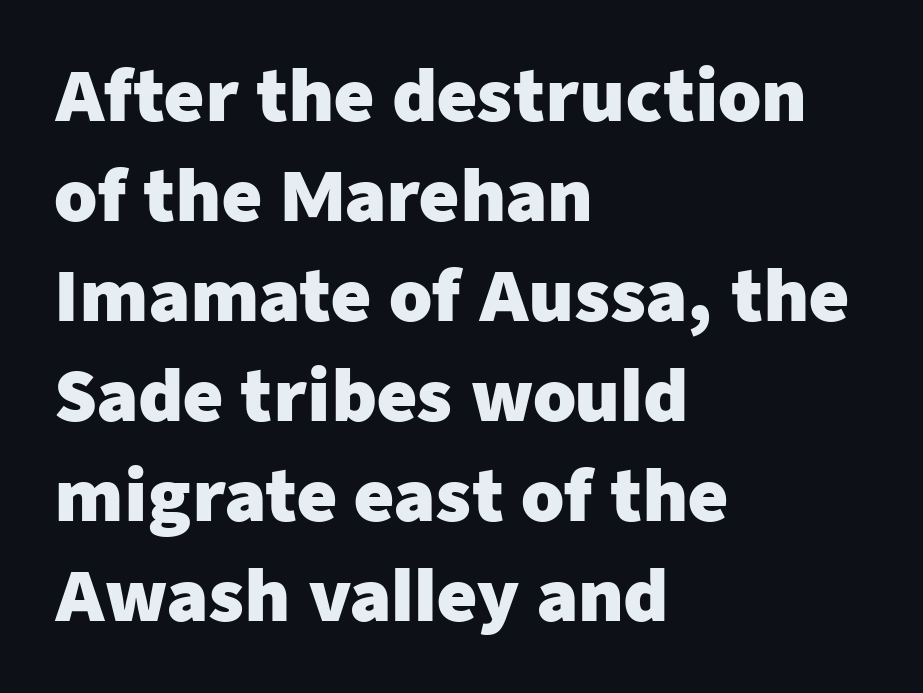
{"serif": "no", "italic": "no", "bold": "yes", "weight": "heavy", "width": "normal", "stroke_contrast": "low", "x_height": "medium", "monospaced": "no", "underline": "no", "align": "left", "line_spacing": "normal", "line_spacing_ratio": 1.45, "letter_spacing": "normal", "letter_spacing_em": 0.0, "glyph_px": 69}
